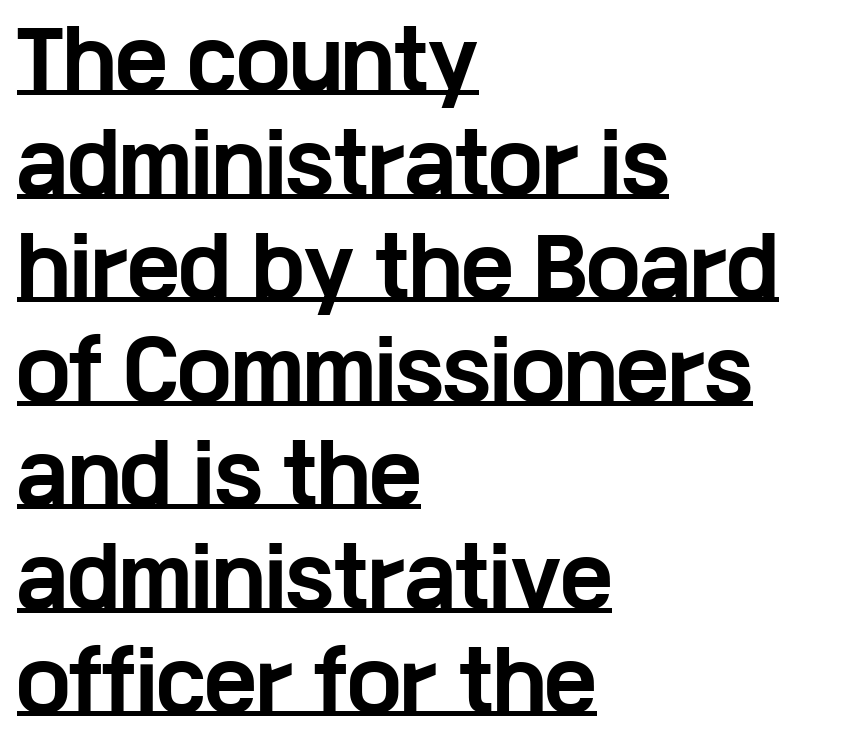
Q: Is the text bold? A: Yes.
Q: Is the text italic (slanted)? A: No, it is upright.
Q: Is the typeface a serif or a sans-serif typeface? A: Sans-serif.
Q: Is the text underlined? A: Yes.
Q: How is the paragraph aligned? A: Left-aligned.
Q: Is the spacing between letters normal or unusually wide? A: Normal.
Q: Is the spacing between lines tight, normal or loose? A: Normal.
Q: Width (condensed, normal, or wide)? A: Wide.
Q: Stroke contrast? A: Low.
Q: x-height? A: Medium.
Q: Monospaced? A: No.
